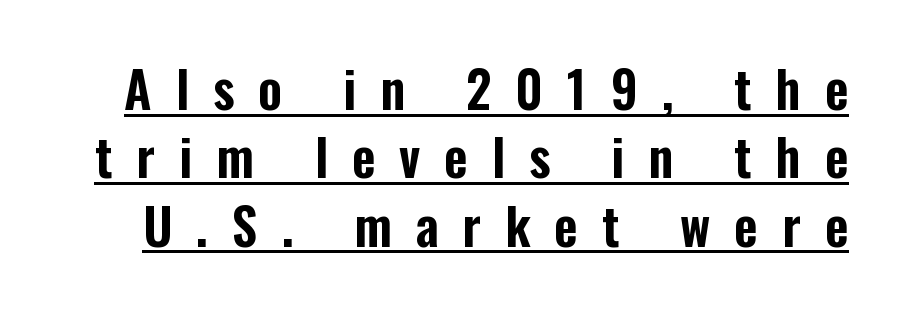
The image shows 51 px condensed sans-serif type, upright; set normal line spacing (1.34x), unusually wide letter spacing (+0.47 em), underlined; low stroke contrast and a medium x-height.
